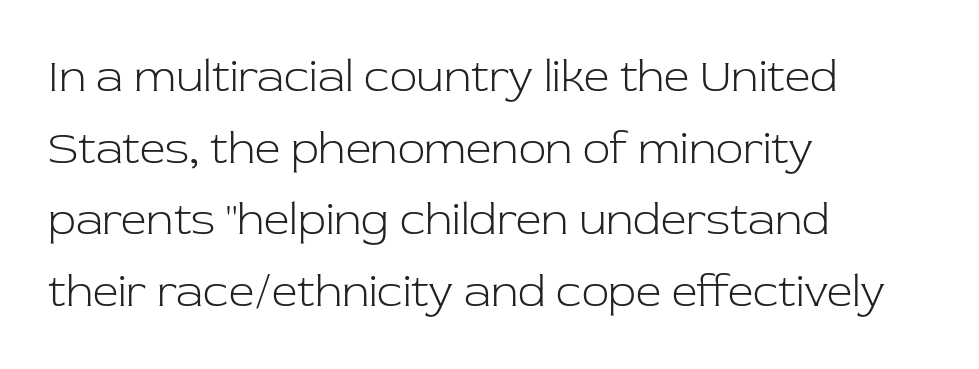
The image shows 45 px light serif type, upright; set left-aligned, normal line spacing (1.59x), normal letter spacing, not underlined; low stroke contrast and a medium x-height.
